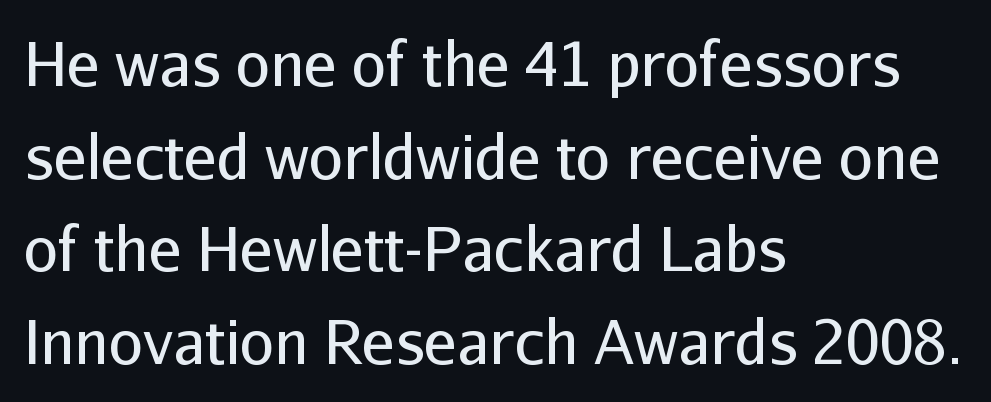
The image shows 61 px regular-weight sans-serif type, upright; set left-aligned, normal line spacing (1.52x), normal letter spacing, not underlined; low stroke contrast and a medium x-height.
